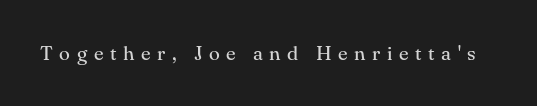
The type is letterspaced generously, with wide tracking. The strokes are not fattened; the text isn't bold. The baseline area is clear. This is roman type, the default non-slanted kind.
